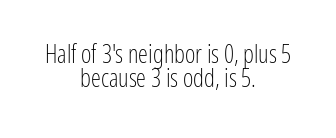
Q: Is the text bold? A: No.
Q: Is the text italic (slanted)? A: No, it is upright.
Q: Is the text underlined? A: No.
Q: How is the paragraph aligned? A: Centered.
Q: Is the spacing between letters normal or unusually wide? A: Normal.
Q: Is the spacing between lines tight, normal or loose? A: Tight.
